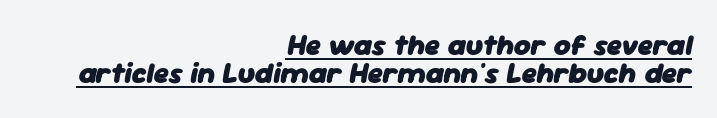
The image shows 29 px heavy type, italic (leaning right); set right-aligned, tight line spacing (0.96x), normal letter spacing, underlined; low stroke contrast and a medium x-height.
